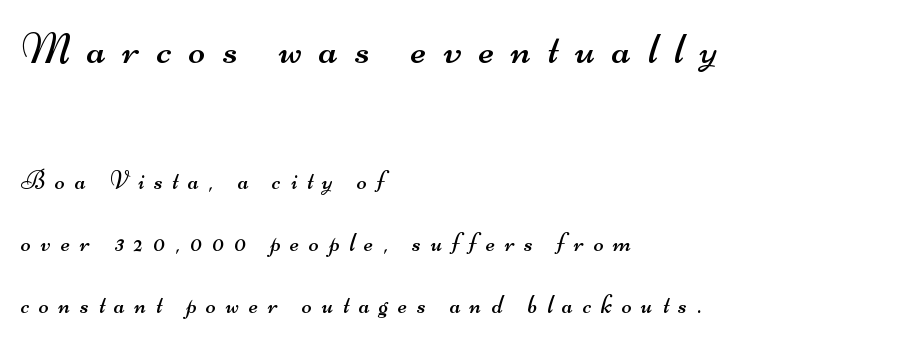
The image shows 45 px regular-weight, wide sans-serif type; set left-aligned, loose line spacing (2.38x), unusually wide letter spacing (+0.38 em), not underlined; the first (top) block is 1.73x larger; medium stroke contrast and a small x-height.
